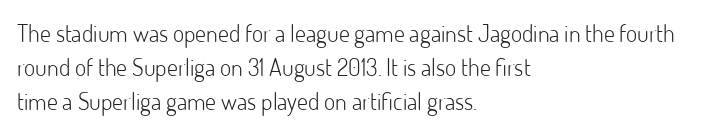
Q: Is the text bold? A: No.
Q: Is the text italic (slanted)? A: No, it is upright.
Q: Is the text underlined? A: No.
Q: How is the paragraph aligned? A: Left-aligned.
Q: Is the spacing between letters normal or unusually wide? A: Normal.
Q: Is the spacing between lines tight, normal or loose? A: Normal.
